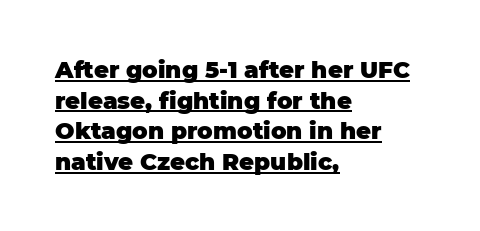
The image shows 23 px bold type, upright; set left-aligned, normal line spacing (1.33x), normal letter spacing, underlined.
